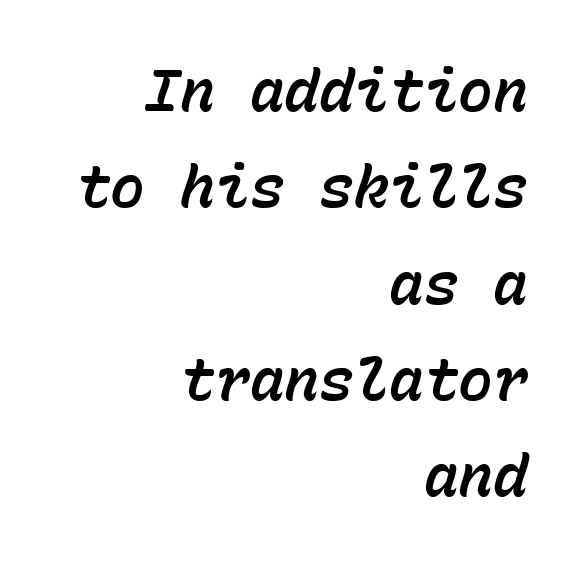
Q: Is the text italic (slanted)? A: Yes, it leans right by about 15 degrees.
Q: Is the text underlined? A: No.
Q: How is the paragraph aligned? A: Right-aligned.
Q: Is the spacing between letters normal or unusually wide? A: Normal.
Q: Is the spacing between lines tight, normal or loose? A: Normal.
Q: Width (condensed, normal, or wide)? A: Normal.
Q: Stroke contrast? A: Low.
Q: x-height? A: Medium.
Q: Monospaced? A: Yes.
